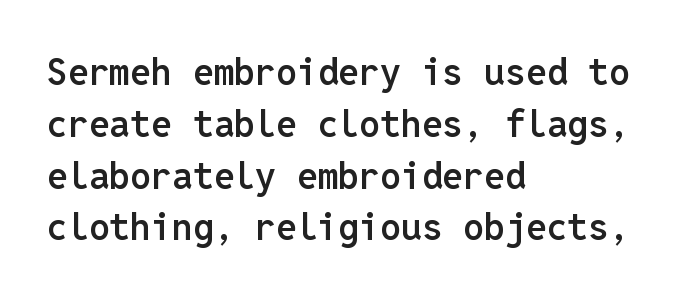
The image shows 37 px semibold sans-serif type, upright, monospaced; set left-aligned, normal line spacing (1.4x), normal letter spacing, not underlined; low stroke contrast and a medium x-height.
